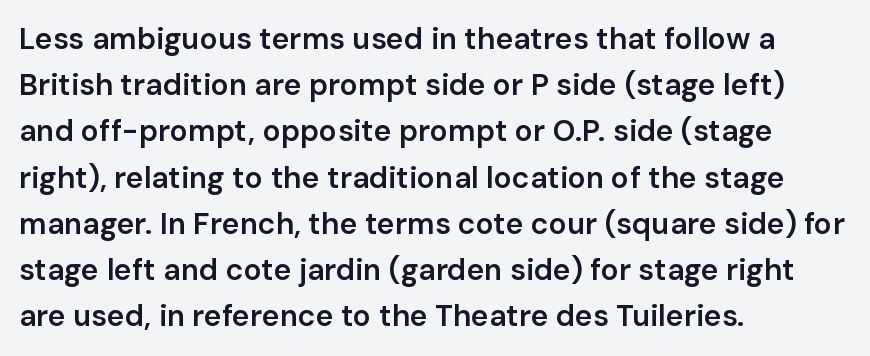
Q: Is the text bold? A: Semi-bold.
Q: Is the text italic (slanted)? A: No, it is upright.
Q: Is the typeface a serif or a sans-serif typeface? A: Sans-serif.
Q: Is the text underlined? A: No.
Q: How is the paragraph aligned? A: Left-aligned.
Q: Is the spacing between letters normal or unusually wide? A: Normal.
Q: Is the spacing between lines tight, normal or loose? A: Normal.
Q: Width (condensed, normal, or wide)? A: Normal.
Q: Stroke contrast? A: Low.
Q: x-height? A: Medium.
Q: Monospaced? A: No.
